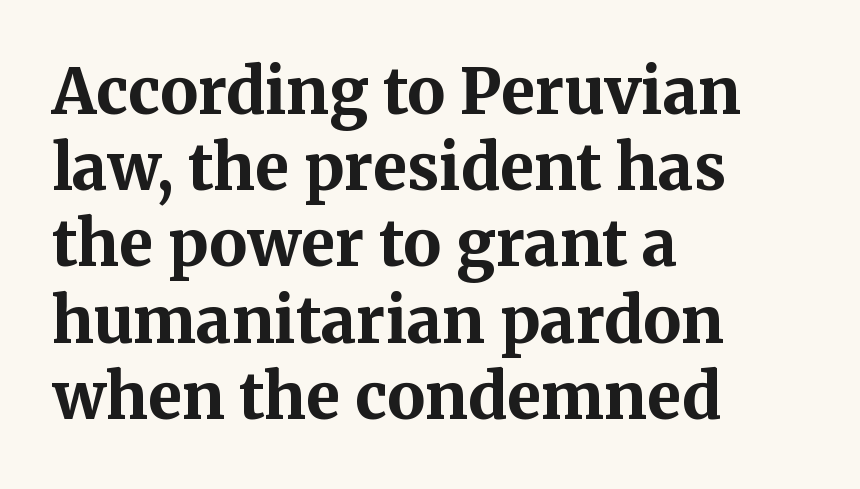
Q: Is the text bold? A: Yes.
Q: Is the text italic (slanted)? A: No, it is upright.
Q: Is the typeface a serif or a sans-serif typeface? A: Serif.
Q: Is the text underlined? A: No.
Q: How is the paragraph aligned? A: Left-aligned.
Q: Is the spacing between letters normal or unusually wide? A: Normal.
Q: Width (condensed, normal, or wide)? A: Normal.
Q: Stroke contrast? A: Medium.
Q: x-height? A: Medium.
Q: Monospaced? A: No.
